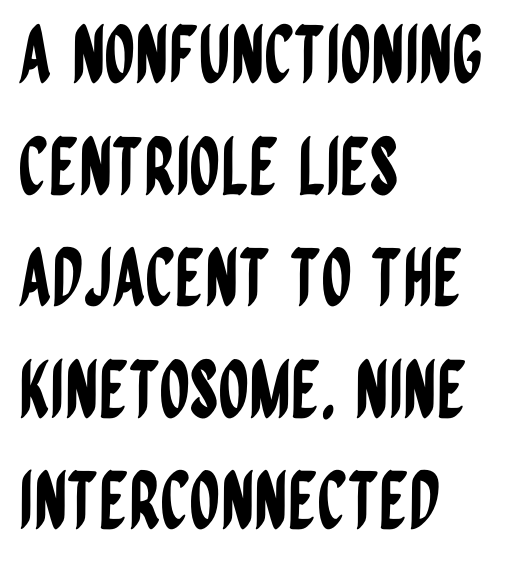
Q: Is the text italic (slanted)? A: No, it is upright.
Q: Is the typeface a serif or a sans-serif typeface? A: Sans-serif.
Q: Is the text underlined? A: No.
Q: How is the paragraph aligned? A: Left-aligned.
Q: Is the spacing between letters normal or unusually wide? A: Normal.
Q: Is the spacing between lines tight, normal or loose? A: Normal.
Q: Width (condensed, normal, or wide)? A: Condensed.
Q: Stroke contrast? A: Low.
Q: x-height? A: Large.
Q: Monospaced? A: No.
